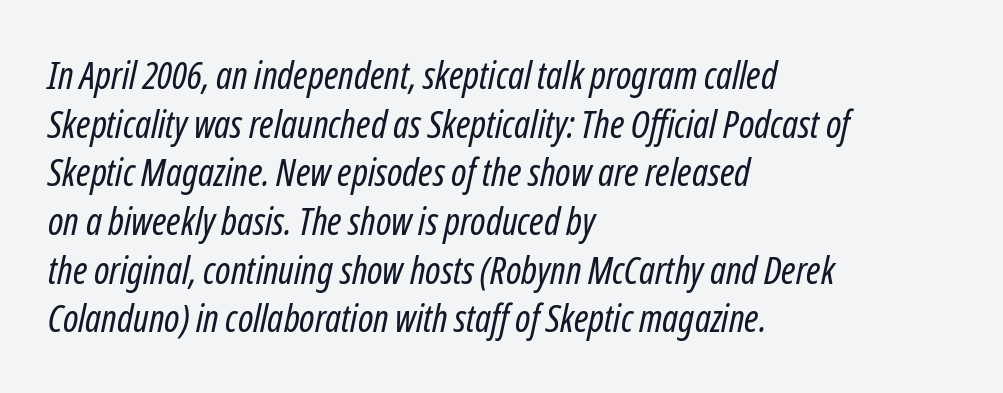
The image shows 38 px regular-weight, condensed type, italic (leaning right); set left-aligned, normal line spacing (1.28x), normal letter spacing, not underlined; low stroke contrast and a medium x-height.
